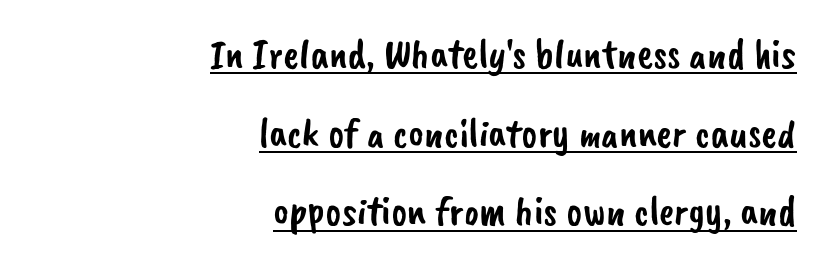
{"serif": "no", "width": "normal", "stroke_contrast": "low", "x_height": "small", "monospaced": "no", "underline": "yes", "align": "right", "line_spacing_ratio": 1.87, "letter_spacing": "normal", "letter_spacing_em": 0.0, "glyph_px": 42}
